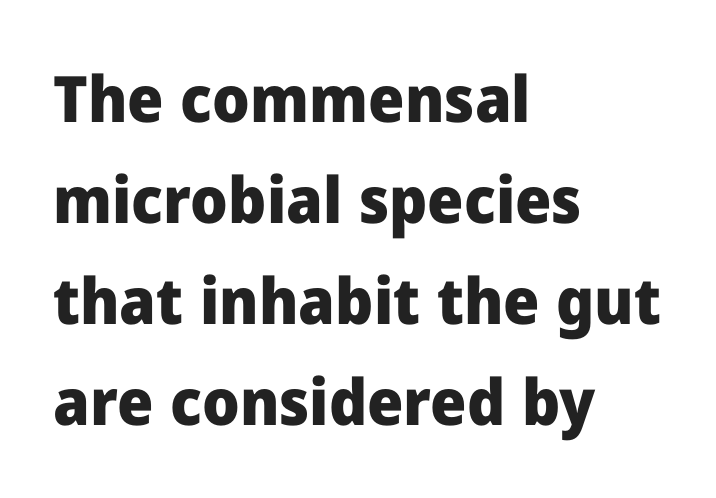
Q: Is the text bold? A: Yes.
Q: Is the text italic (slanted)? A: No, it is upright.
Q: Is the typeface a serif or a sans-serif typeface? A: Sans-serif.
Q: Is the text underlined? A: No.
Q: How is the paragraph aligned? A: Left-aligned.
Q: Is the spacing between letters normal or unusually wide? A: Normal.
Q: Is the spacing between lines tight, normal or loose? A: Normal.
Q: Width (condensed, normal, or wide)? A: Normal.
Q: Stroke contrast? A: Low.
Q: x-height? A: Medium.
Q: Monospaced? A: No.
